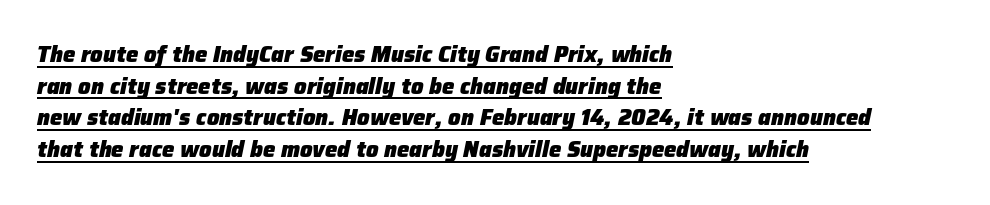
{"italic": "yes", "lean": "right", "slant_degrees": 12, "bold": "yes", "underline": "yes", "align": "left", "line_spacing": "normal", "line_spacing_ratio": 1.44, "letter_spacing": "normal", "letter_spacing_em": 0.0, "glyph_px": 22}
